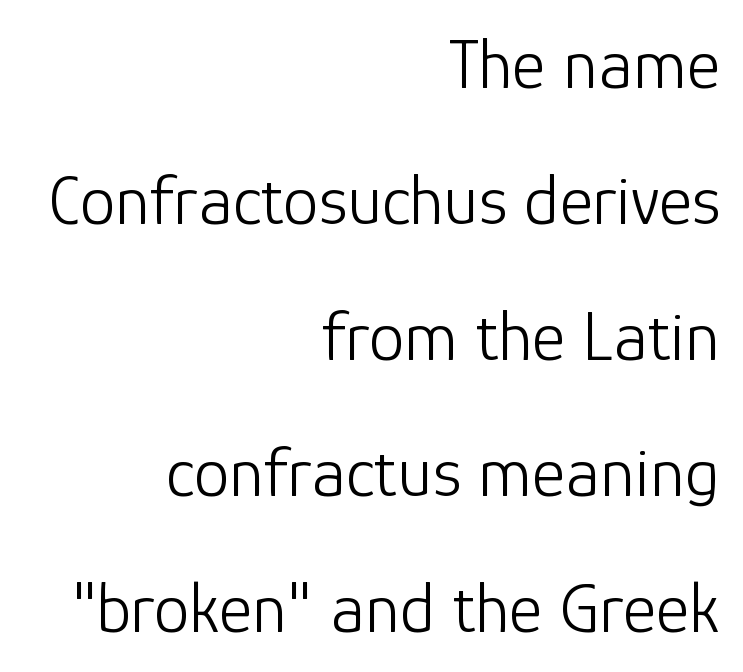
Q: Is the text bold? A: No.
Q: Is the text italic (slanted)? A: No, it is upright.
Q: Is the typeface a serif or a sans-serif typeface? A: Sans-serif.
Q: Is the text underlined? A: No.
Q: How is the paragraph aligned? A: Right-aligned.
Q: Is the spacing between letters normal or unusually wide? A: Normal.
Q: Width (condensed, normal, or wide)? A: Normal.
Q: Stroke contrast? A: Low.
Q: x-height? A: Medium.
Q: Monospaced? A: No.
